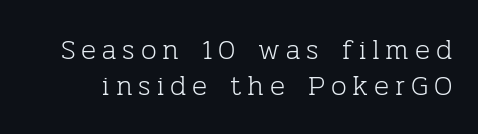
{"serif": "yes", "italic": "no", "bold": "no", "weight": "light", "width": "normal", "stroke_contrast": "low", "x_height": "medium", "monospaced": "no", "underline": "no", "line_spacing": "normal", "line_spacing_ratio": 1.27, "letter_spacing": "wide", "letter_spacing_em": 0.21, "glyph_px": 28}
